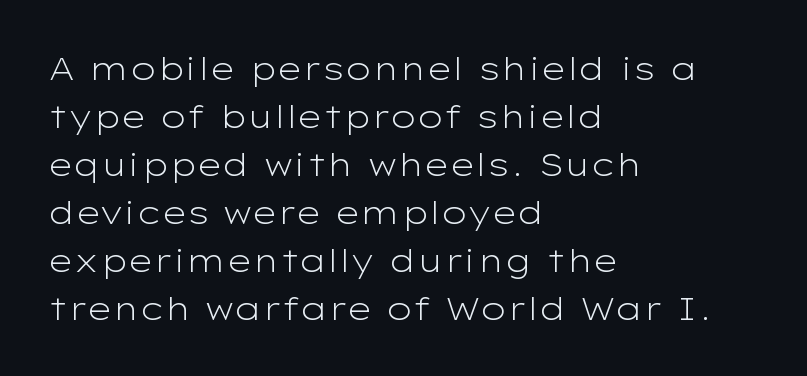
Note the varied advance widths — an 'i' is clearly narrower than an 'm'. The letters sit at their default tracking, neither squeezed nor spread. Leading: standard. The font's upright variant was chosen for this text.
